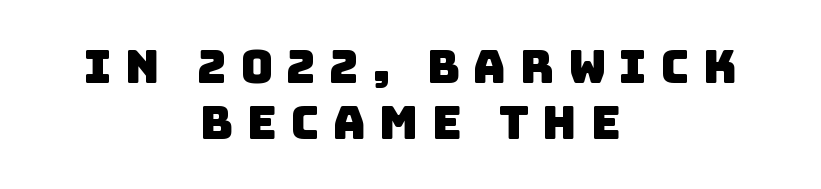
Q: Is the typeface a serif or a sans-serif typeface? A: Sans-serif.
Q: Is the text underlined? A: No.
Q: How is the paragraph aligned? A: Centered.
Q: Is the spacing between letters normal or unusually wide? A: Unusually wide.
Q: Width (condensed, normal, or wide)? A: Normal.
Q: Stroke contrast? A: Low.
Q: x-height? A: Large.
Q: Monospaced? A: No.
